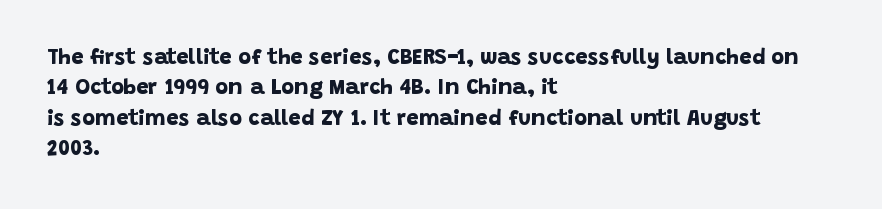
The typesetting leans heavy: a genuine bold. These lines keep a tight, regular rhythm from letter to letter. Regarding leading, the lines here are spaced in the standard way. Each line starts at the same left margin while the right side varies. Any mark beneath the type? The region is blank.
